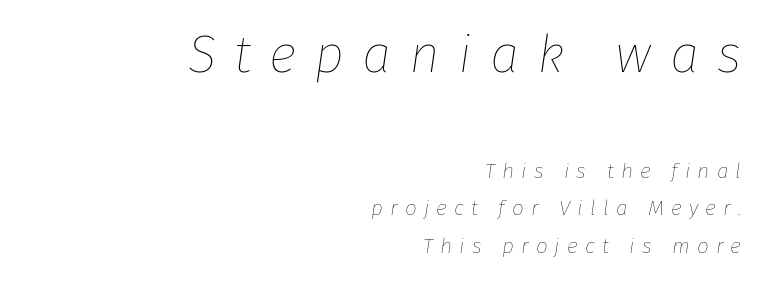
{"italic": "yes", "lean": "right", "slant_degrees": 8, "bold": "no", "weight": "thin", "width": "normal", "stroke_contrast": "low", "x_height": "medium", "monospaced": "no", "underline": "no", "align": "right", "line_spacing_ratio": 1.77, "letter_spacing": "wide", "letter_spacing_em": 0.34, "larger_block": "first", "size_ratio": 2.52, "glyph_px": 53}
